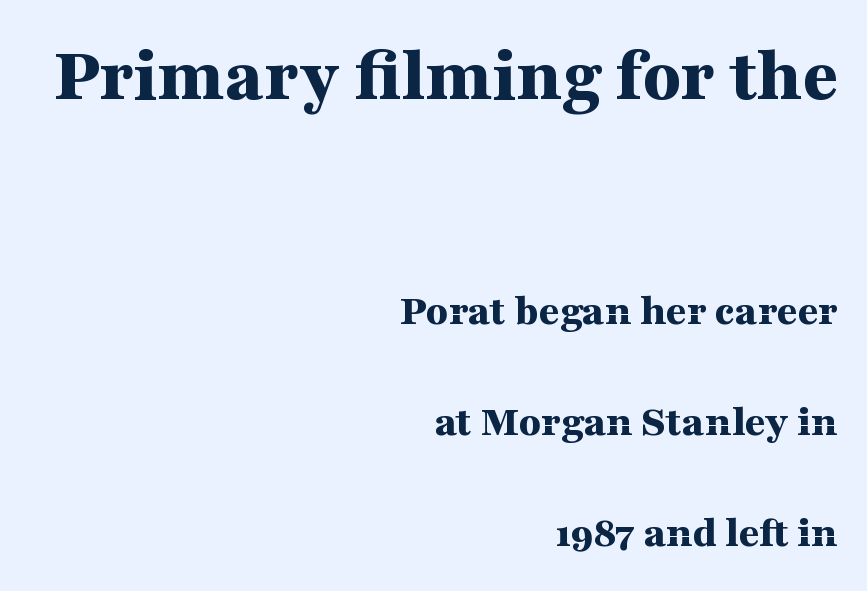
Caption: multi-line text, flush right, ragged left. Two sizes are in play, and the larger belongs to the first block. Looks like regular typesetting: each glyph gets only the width it needs. Notice how the stems are strictly vertical — no italics here. To sum up the face: it has serifs.
